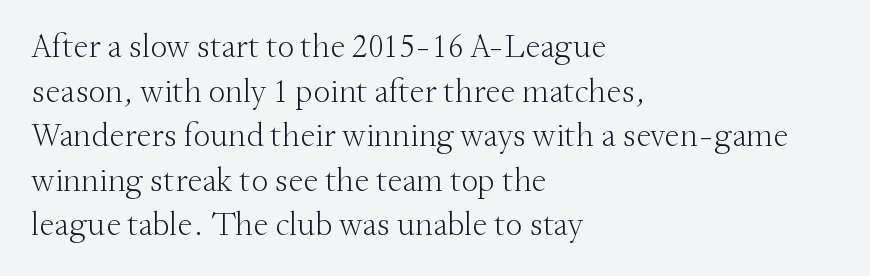
The leading is moderate, giving the passage an even texture. The gaps between neighbouring characters are ordinary and unremarkable. The letters look calm and open, with moderate or lighter stems. The text block is weighted toward the left margin, trailing off unevenly rightward. Each letter's strokes conclude with small projecting serifs. You could not count columns in this text — the font is proportionally spaced.
